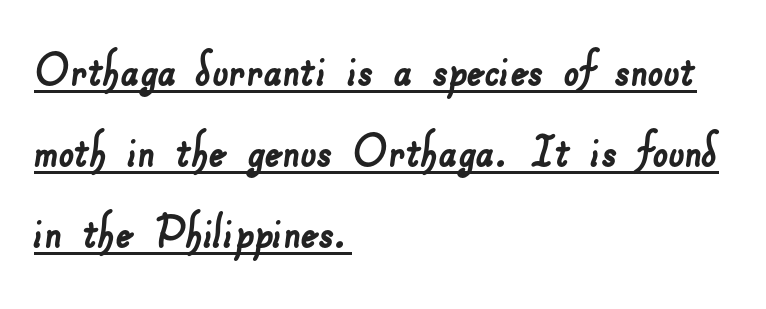
The image shows 55 px sans-serif type; set left-aligned, normal line spacing (1.47x), normal letter spacing, underlined; low stroke contrast and a small x-height.
